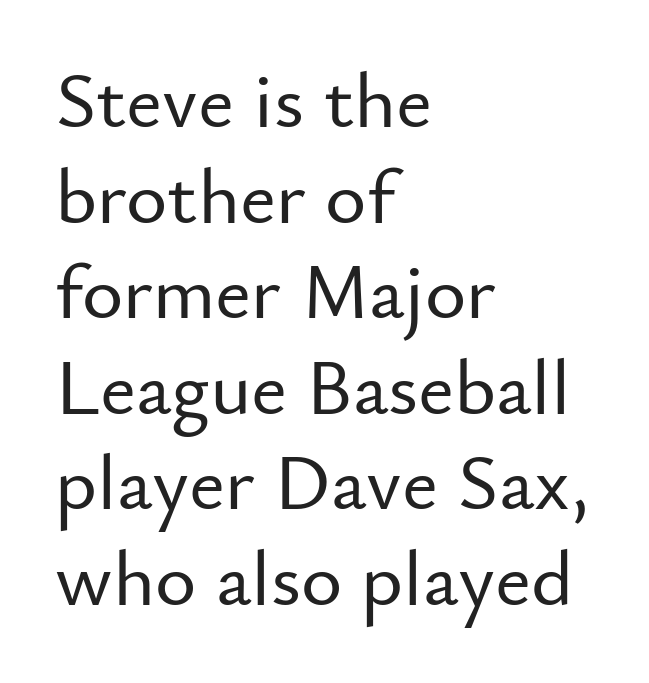
{"serif": "no", "italic": "no", "width": "normal", "stroke_contrast": "low", "x_height": "small", "monospaced": "no", "underline": "no", "align": "left", "line_spacing_ratio": 1.21, "letter_spacing": "normal", "letter_spacing_em": 0.0, "glyph_px": 79}
